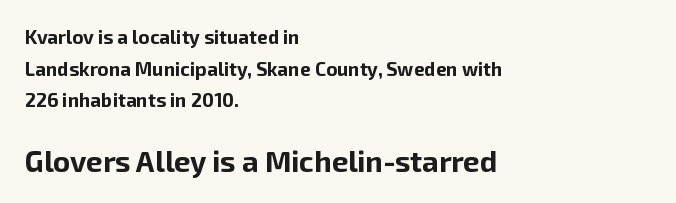
The image shows 29 px bold sans-serif type, upright; set left-aligned, normal line spacing (1.66x), normal letter spacing, not underlined; the second (bottom) block is 1.53x larger; low stroke contrast and a medium x-height.
